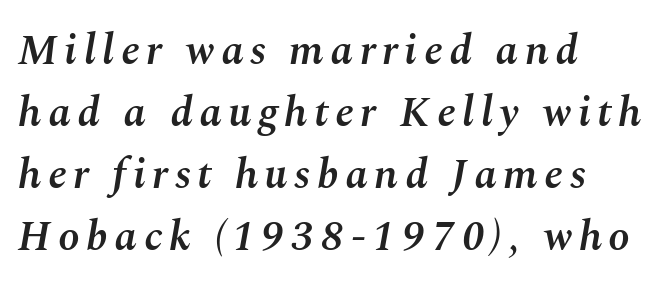
The setting favours the left margin, as ordinary paragraphs usually do. Do the characters align in a grid? No, the font is proportional. Is the type slanted? Yes — the strokes lean at a clear angle. The vertical gap from one line to the next is medium.
